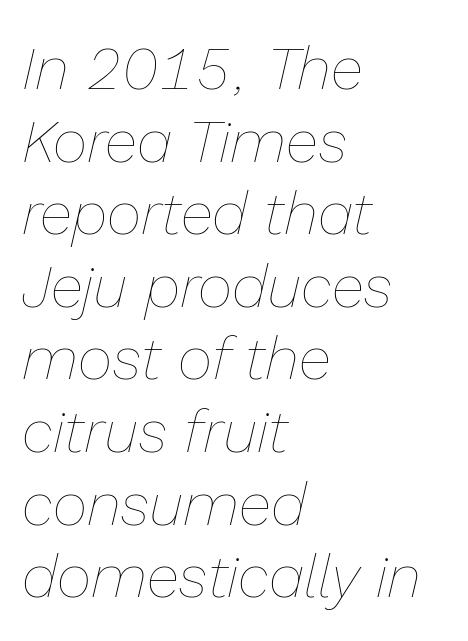
The image shows 60 px thin type, italic (leaning right); set left-aligned, line spacing 1.21x, normal letter spacing, not underlined; low stroke contrast and a medium x-height.
